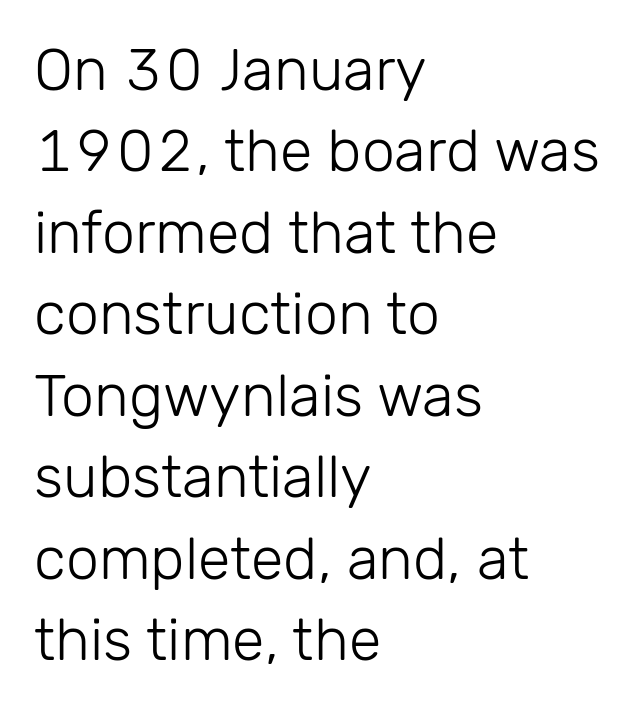
{"serif": "no", "italic": "no", "bold": "no", "weight": "light", "width": "normal", "stroke_contrast": "low", "x_height": "medium", "monospaced": "no", "underline": "no", "align": "left", "line_spacing": "normal", "line_spacing_ratio": 1.38, "letter_spacing": "normal", "letter_spacing_em": 0.0, "glyph_px": 59}
